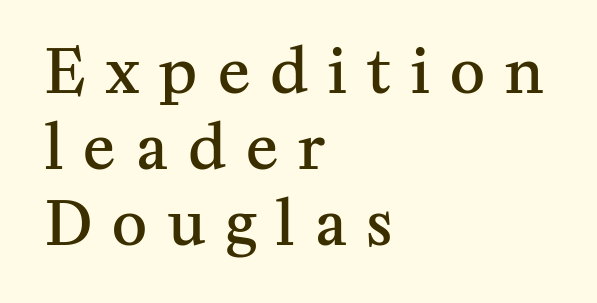
The type family on display is of the serif kind. Character widths vary here, with narrow letters taking less room than wide ones. The tracking reads as deliberately expanded to a designer's eye. The foot of each line stays bare and open. One-word summary of the alignment: left.
